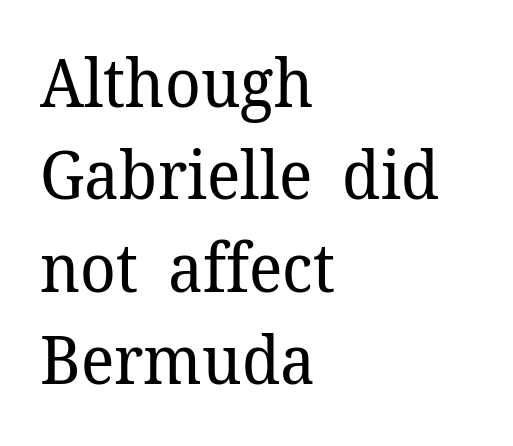
Typeset ragged right — the left edge is the straight one. The space beneath each line is pristine and unruled. The typeface has the unassuming heft of standard copy or less. In terms of letterspacing, this is plain default setting. Designer's note — italics off, roman on. Serifs: yes, visible at the terminals of the letterforms.
